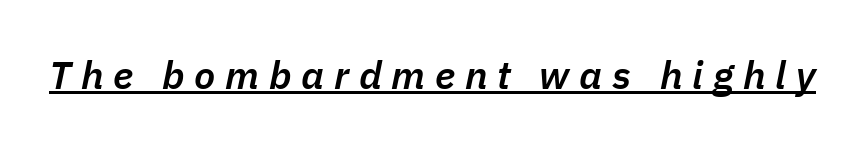
The image shows 39 px semibold type, italic (leaning right); set unusually wide letter spacing (+0.25 em), underlined; low stroke contrast and a medium x-height.
